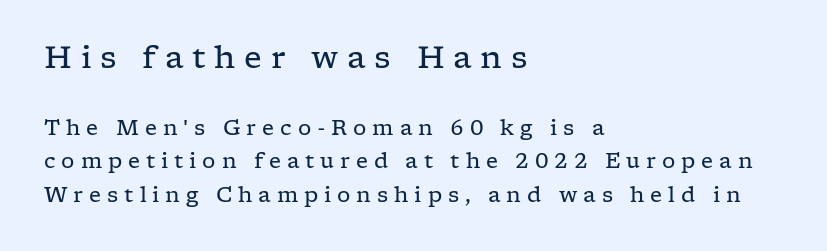
The image shows 31 px regular-weight, wide serif type, upright; set left-aligned, normal line spacing (1.59x), unusually wide letter spacing (+0.28 em), not underlined; the first (top) block is 1.48x larger; low stroke contrast and a medium x-height.
